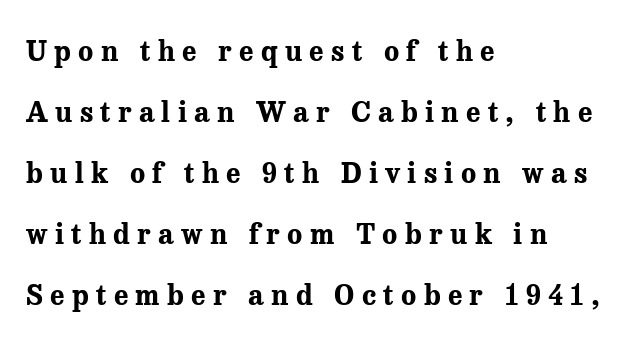
Typographically, this falls in the serif category. The leading is generous, giving the passage an open texture. Does extra space separate the letters? Yes, quite a lot of it. This is roman type, the default non-slanted kind. The space directly below the letters is spotless. Note the varied advance widths — an 'i' is clearly narrower than an 'm'.
